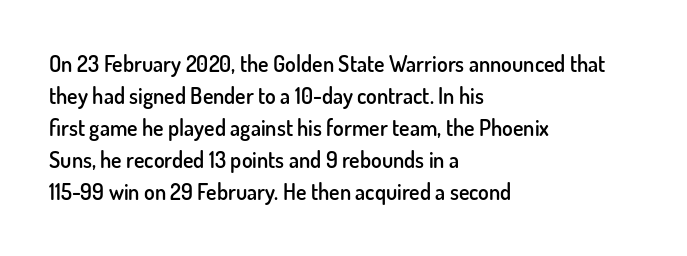
Q: Is the text bold? A: Semi-bold.
Q: Is the text italic (slanted)? A: No, it is upright.
Q: Is the text underlined? A: No.
Q: How is the paragraph aligned? A: Left-aligned.
Q: Is the spacing between letters normal or unusually wide? A: Normal.
Q: Is the spacing between lines tight, normal or loose? A: Normal.
